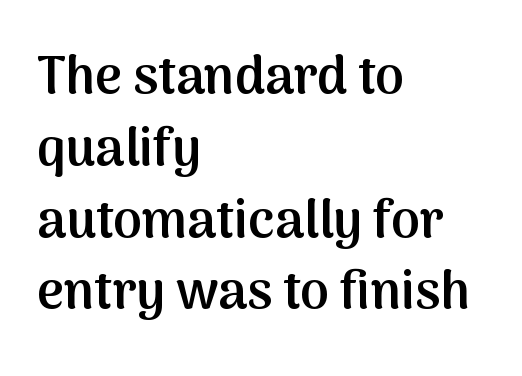
{"serif": "no", "italic": "no", "bold": "semi", "weight": "semibold", "width": "normal", "stroke_contrast": "medium", "x_height": "medium", "monospaced": "no", "underline": "no", "align": "left", "line_spacing": "normal", "line_spacing_ratio": 1.38, "letter_spacing": "normal", "letter_spacing_em": 0.0, "glyph_px": 52}
